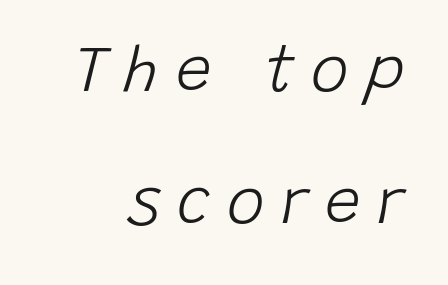
The image shows 64 px light type, italic (leaning right); set loose line spacing (2.07x), unusually wide letter spacing (+0.26 em), not underlined; low stroke contrast and a large x-height.
